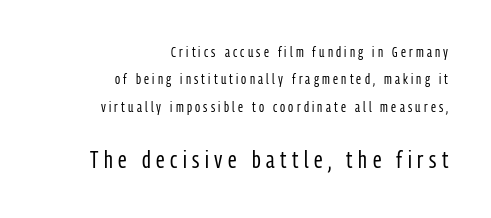
Q: Is the text bold? A: No.
Q: Is the text italic (slanted)? A: No, it is upright.
Q: Is the text underlined? A: No.
Q: How is the paragraph aligned? A: Right-aligned.
Q: Is the spacing between letters normal or unusually wide? A: Unusually wide.
Q: Is the spacing between lines tight, normal or loose? A: Loose.
Q: Which block of text is set in a larger size, the first (top) or the second (bottom)? A: The second (bottom) one.
